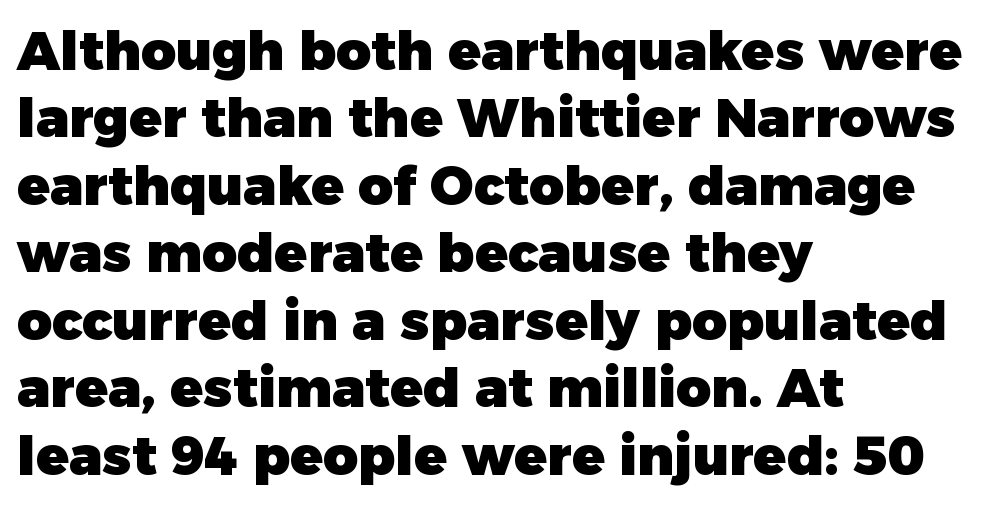
{"serif": "no", "italic": "no", "bold": "yes", "weight": "heavy", "width": "normal", "stroke_contrast": "low", "x_height": "medium", "monospaced": "no", "underline": "no", "align": "left", "line_spacing": "normal", "line_spacing_ratio": 1.25, "letter_spacing": "normal", "letter_spacing_em": 0.0, "glyph_px": 54}
